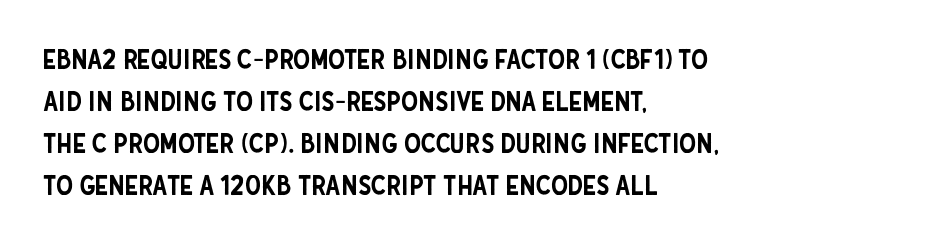
{"italic": "no", "underline": "no", "align": "left", "line_spacing": "normal", "line_spacing_ratio": 1.56, "letter_spacing": "normal", "letter_spacing_em": 0.0, "glyph_px": 27}
